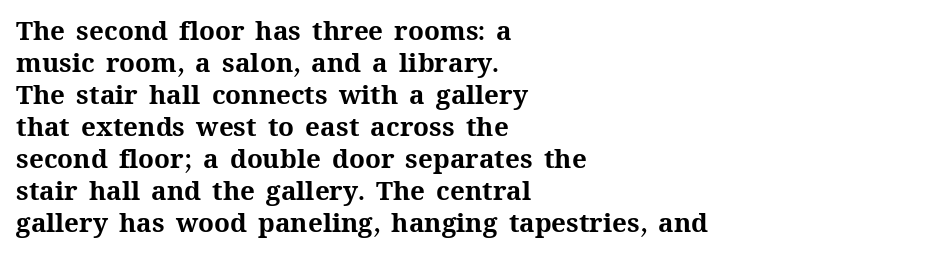
Alignment: flush left. A clean baseline with only descenders dipping below it. Vertical strokes here are truly vertical. Every letter is thick-stroked: bold, no question. A typesetter would call this zero additional tracking.
